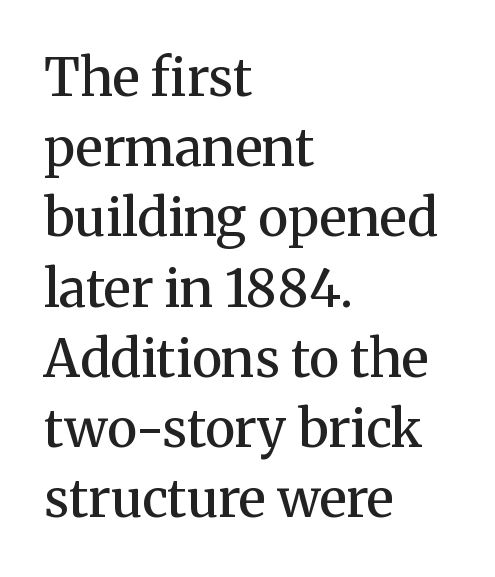
The image shows 52 px semibold serif type, upright; set left-aligned, normal line spacing (1.35x), normal letter spacing, not underlined; medium stroke contrast and a medium x-height.
